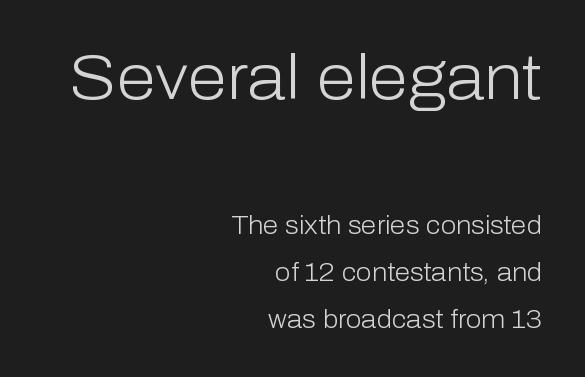
Beneath every word, the page is bare. Caption: multi-line text, flush right, ragged left. When letters stand straight like this, we call the style roman or upright. You could not count columns in this text — the font is proportionally spaced. The designer went with a sans here, leaving each stem footless.
